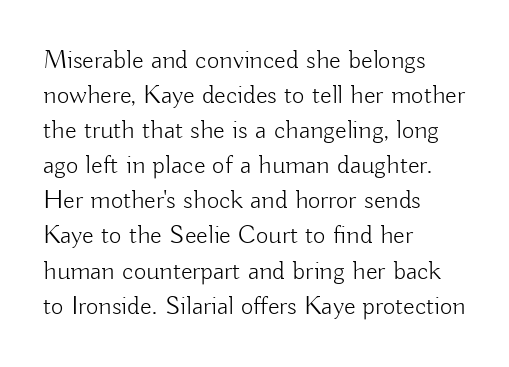
The image shows 27 px text type, upright; set left-aligned, normal line spacing (1.3x), normal letter spacing, not underlined.
